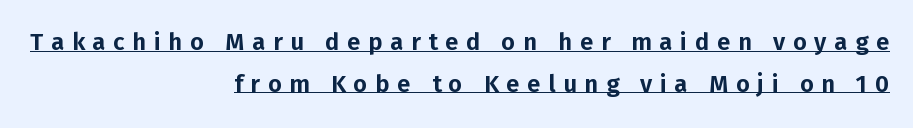
The image shows 24 px text type, upright; set right-aligned, line spacing 1.73x, unusually wide letter spacing (+0.32 em), underlined.
